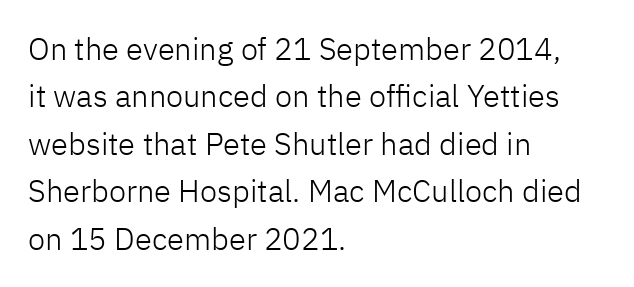
The image shows 31 px light sans-serif type, upright; set left-aligned, normal line spacing (1.53x), normal letter spacing, not underlined; low stroke contrast and a medium x-height.
